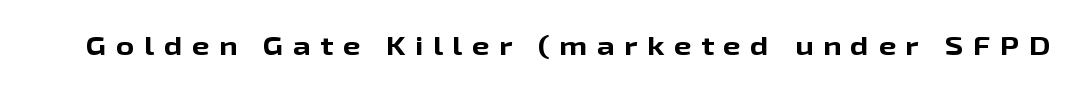
{"italic": "no", "bold": "yes", "underline": "no", "letter_spacing": "wide", "letter_spacing_em": 0.38, "glyph_px": 25}
